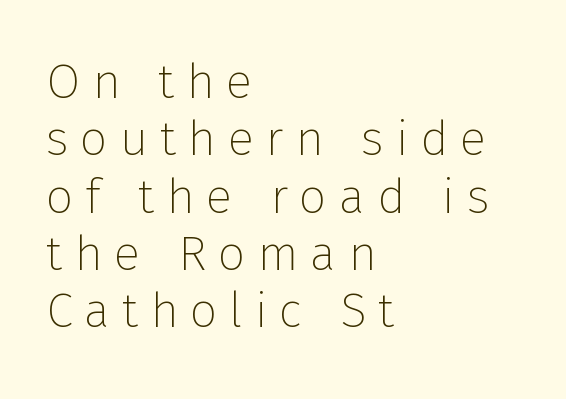
Q: Is the text bold? A: No.
Q: Is the text italic (slanted)? A: No, it is upright.
Q: Is the typeface a serif or a sans-serif typeface? A: Sans-serif.
Q: Is the text underlined? A: No.
Q: How is the paragraph aligned? A: Left-aligned.
Q: Is the spacing between letters normal or unusually wide? A: Unusually wide.
Q: Width (condensed, normal, or wide)? A: Normal.
Q: Stroke contrast? A: Low.
Q: x-height? A: Medium.
Q: Monospaced? A: No.
